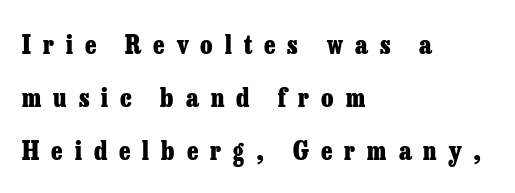
Q: Is the text bold? A: Yes.
Q: Is the text italic (slanted)? A: No, it is upright.
Q: Is the text underlined? A: No.
Q: How is the paragraph aligned? A: Left-aligned.
Q: Is the spacing between letters normal or unusually wide? A: Unusually wide.
Q: Is the spacing between lines tight, normal or loose? A: Loose.
